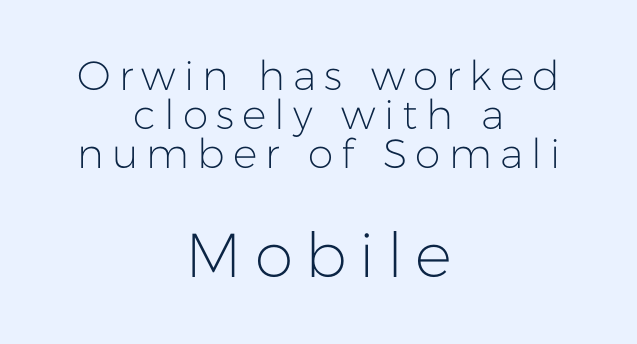
{"serif": "no", "italic": "no", "bold": "no", "weight": "light", "width": "normal", "stroke_contrast": "low", "x_height": "medium", "monospaced": "no", "underline": "no", "align": "center", "line_spacing": "tight", "line_spacing_ratio": 0.95, "letter_spacing": "wide", "letter_spacing_em": 0.2, "larger_block": "second", "size_ratio": 1.51, "glyph_px": 62}
